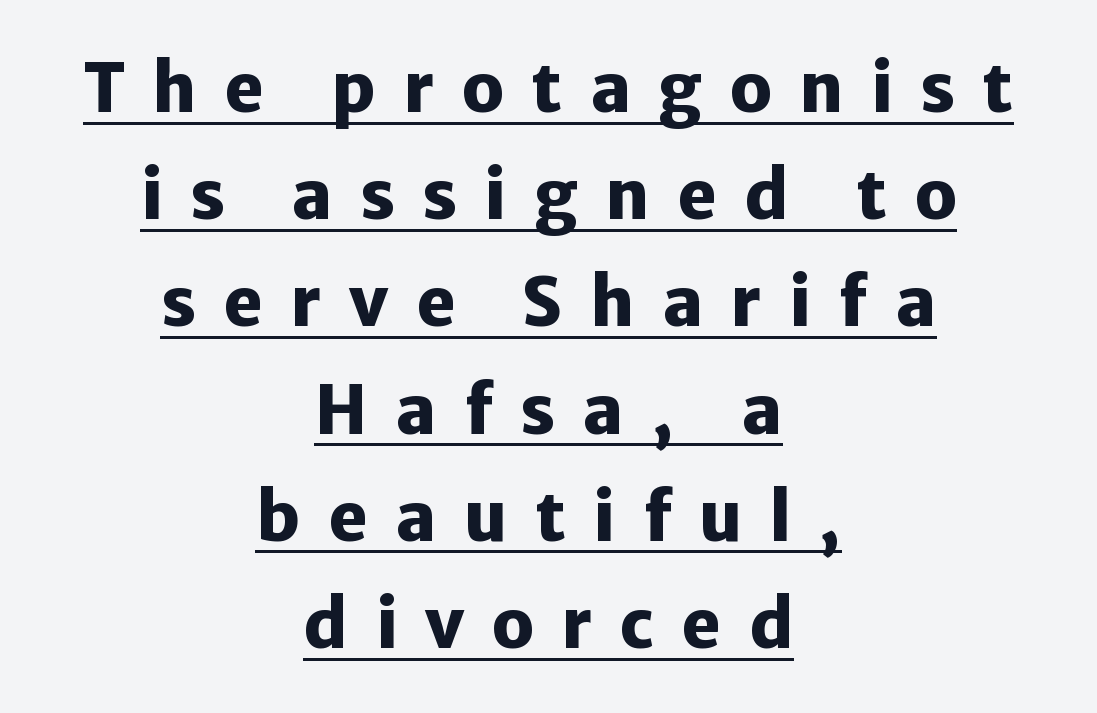
{"serif": "no", "italic": "no", "bold": "yes", "weight": "heavy", "width": "normal", "stroke_contrast": "low", "x_height": "medium", "monospaced": "no", "underline": "yes", "align": "center", "line_spacing": "normal", "line_spacing_ratio": 1.6, "letter_spacing": "wide", "letter_spacing_em": 0.41, "glyph_px": 67}
